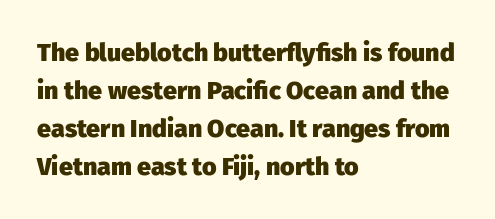
Leftover space on each line is placed entirely after the last word. Normally led — the rows are evenly, conventionally spaced. Type without underlining. Here the glyphs are tracked normally, forming tight word shapes.
